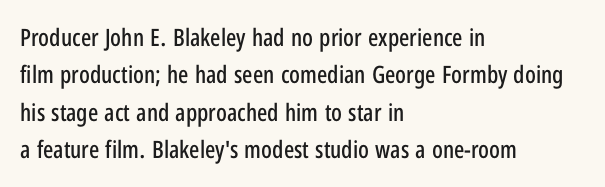
The image shows 24 px text type, upright; set left-aligned, normal line spacing (1.56x), normal letter spacing, not underlined.
